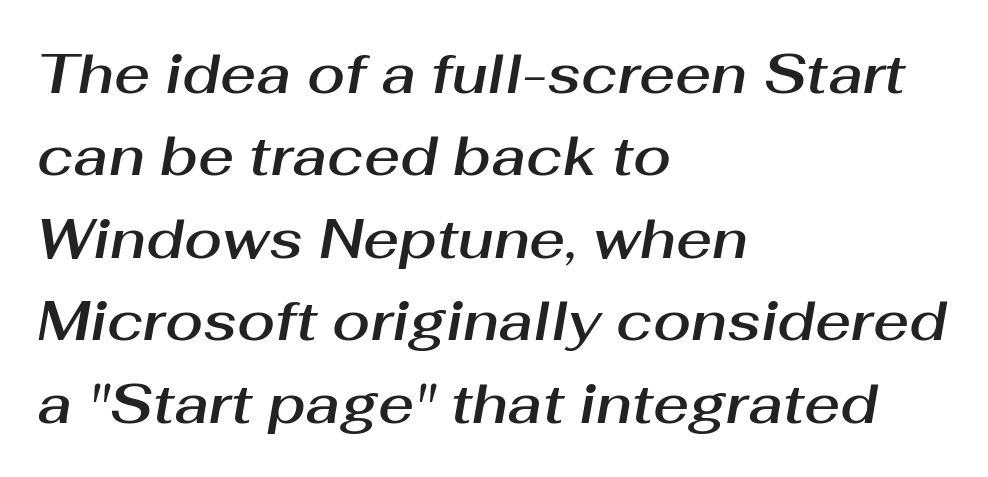
Q: Is the text italic (slanted)? A: Yes, it leans right by about 10 degrees.
Q: Is the text underlined? A: No.
Q: How is the paragraph aligned? A: Left-aligned.
Q: Is the spacing between letters normal or unusually wide? A: Normal.
Q: Is the spacing between lines tight, normal or loose? A: Normal.
Q: Width (condensed, normal, or wide)? A: Normal.
Q: Stroke contrast? A: Medium.
Q: x-height? A: Medium.
Q: Monospaced? A: No.
